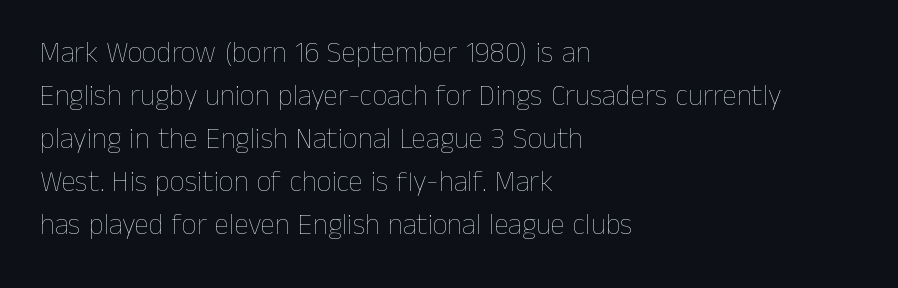
The image shows 29 px thin type, upright; set left-aligned, normal line spacing (1.48x), normal letter spacing, not underlined; low stroke contrast and a medium x-height.
